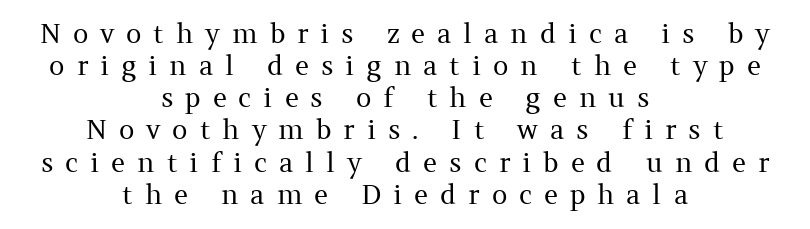
Q: Is the text bold? A: No.
Q: Is the text italic (slanted)? A: No, it is upright.
Q: Is the text underlined? A: No.
Q: How is the paragraph aligned? A: Centered.
Q: Is the spacing between letters normal or unusually wide? A: Unusually wide.
